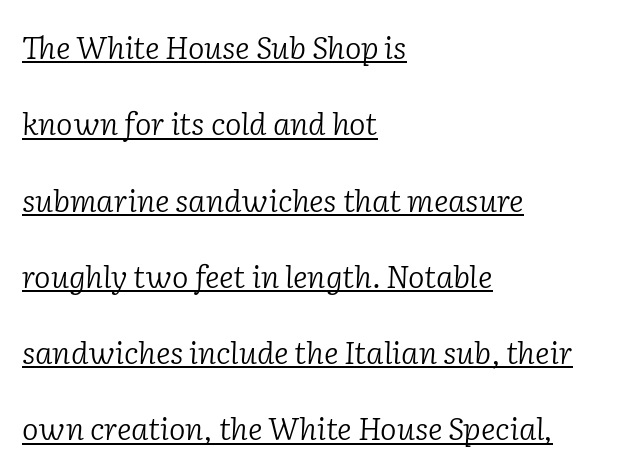
The image shows 31 px light serif type, italic (leaning right); set left-aligned, loose line spacing (2.46x), normal letter spacing, underlined; low stroke contrast and a medium x-height.
